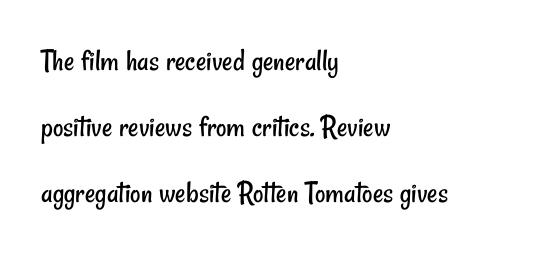
{"serif": "no", "bold": "no", "weight": "regular", "width": "condensed", "stroke_contrast": "low", "x_height": "small", "monospaced": "no", "underline": "no", "align": "left", "line_spacing": "loose", "line_spacing_ratio": 2.06, "letter_spacing": "normal", "letter_spacing_em": 0.0, "glyph_px": 32}
